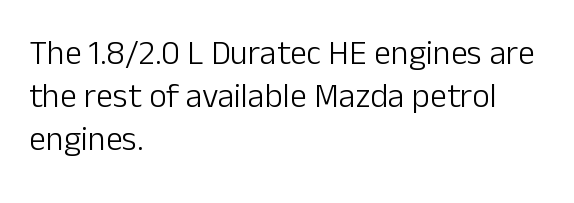
{"serif": "no", "italic": "no", "bold": "no", "weight": "light", "width": "normal", "stroke_contrast": "low", "x_height": "medium", "monospaced": "no", "underline": "no", "align": "left", "line_spacing": "normal", "line_spacing_ratio": 1.26, "letter_spacing": "normal", "letter_spacing_em": 0.0, "glyph_px": 34}
